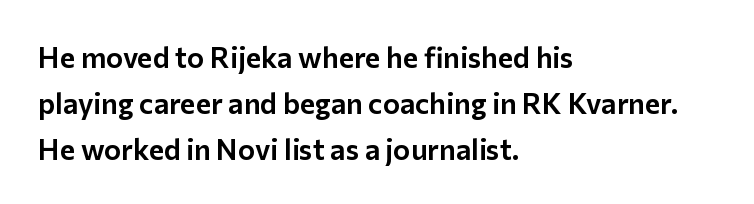
Typographically, this falls in the sans-serif category. Nobody touched the tracking dial on this one. These lines are set flush left with a ragged right edge. The specimen omits any rule beneath the text block's lines.
